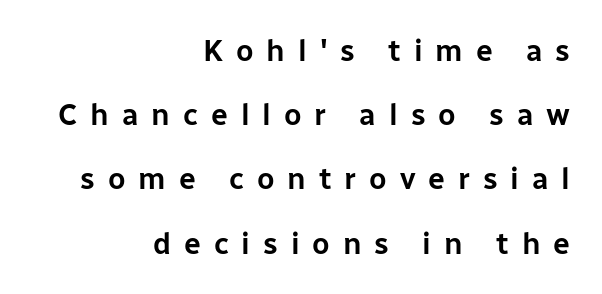
{"serif": "no", "italic": "no", "width": "normal", "stroke_contrast": "low", "x_height": "medium", "monospaced": "no", "underline": "no", "align": "right", "line_spacing": "loose", "line_spacing_ratio": 2.14, "letter_spacing": "wide", "letter_spacing_em": 0.43, "glyph_px": 30}
